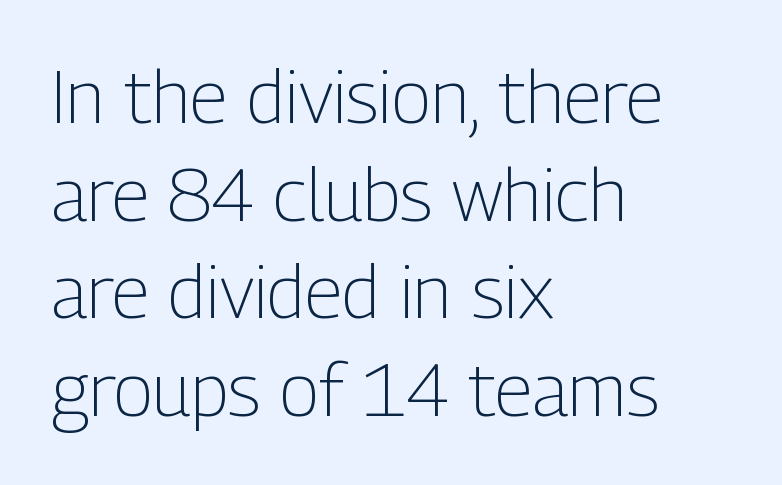
{"serif": "no", "italic": "no", "bold": "no", "weight": "light", "width": "condensed", "stroke_contrast": "low", "x_height": "medium", "monospaced": "no", "underline": "no", "align": "left", "line_spacing": "normal", "line_spacing_ratio": 1.32, "letter_spacing": "normal", "letter_spacing_em": 0.0, "glyph_px": 74}
